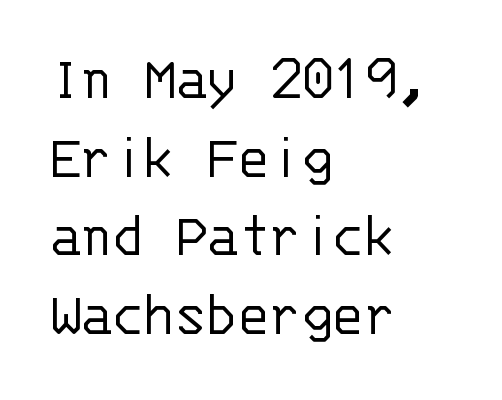
Q: Is the text bold? A: No.
Q: Is the text italic (slanted)? A: No, it is upright.
Q: Is the typeface a serif or a sans-serif typeface? A: Sans-serif.
Q: Is the text underlined? A: No.
Q: How is the paragraph aligned? A: Left-aligned.
Q: Is the spacing between letters normal or unusually wide? A: Normal.
Q: Width (condensed, normal, or wide)? A: Normal.
Q: Stroke contrast? A: Low.
Q: x-height? A: Large.
Q: Monospaced? A: Yes.
